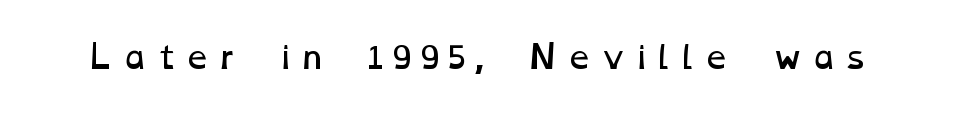
Any mark beneath the type? The region is blank. Think standard paragraph weight, or any step lighter than that. The line texture is sparse and dotted thanks to wide tracking. Is this a fixed-width face? No — the glyphs have proportional, varying widths.
